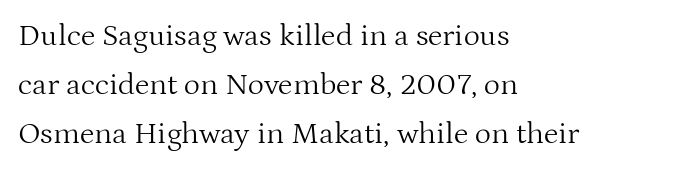
Q: Is the text bold? A: No.
Q: Is the text italic (slanted)? A: No, it is upright.
Q: Is the typeface a serif or a sans-serif typeface? A: Serif.
Q: Is the text underlined? A: No.
Q: How is the paragraph aligned? A: Left-aligned.
Q: Is the spacing between letters normal or unusually wide? A: Normal.
Q: Is the spacing between lines tight, normal or loose? A: Normal.
Q: Width (condensed, normal, or wide)? A: Normal.
Q: Stroke contrast? A: Medium.
Q: x-height? A: Medium.
Q: Monospaced? A: No.
